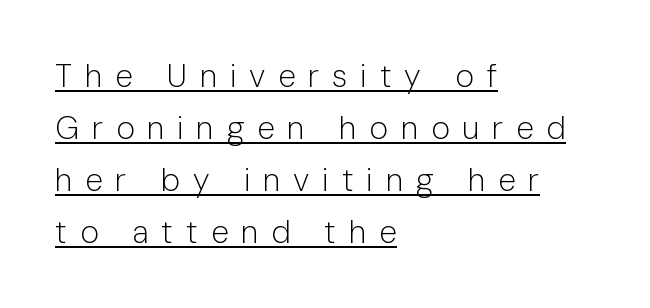
{"serif": "no", "italic": "no", "bold": "no", "weight": "light", "width": "normal", "stroke_contrast": "low", "x_height": "medium", "monospaced": "no", "underline": "yes", "align": "left", "line_spacing": "normal", "line_spacing_ratio": 1.62, "letter_spacing": "wide", "letter_spacing_em": 0.4, "glyph_px": 32}
